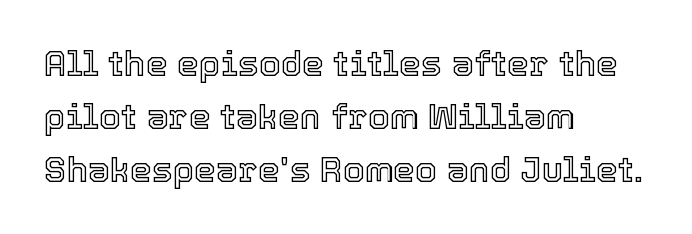
The line-height multiplier appears to be the usual default. Character widths vary here, with narrow letters taking less room than wide ones. Compared with typical body copy, the letter spacing here is the same. No word sits above an underline. Upright lettering throughout.
